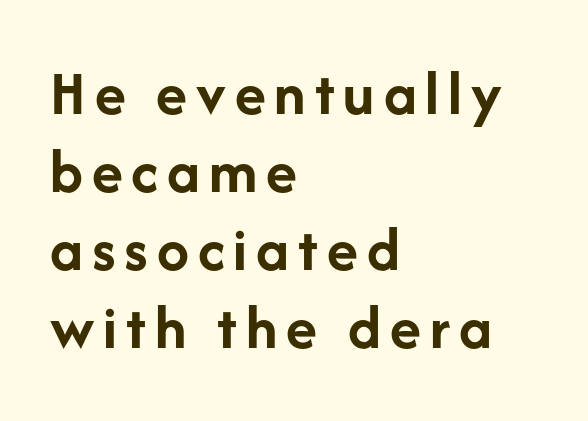
The image shows 64 px semibold sans-serif type, upright; set left-aligned, line spacing 1.22x, not underlined; low stroke contrast and a medium x-height.
